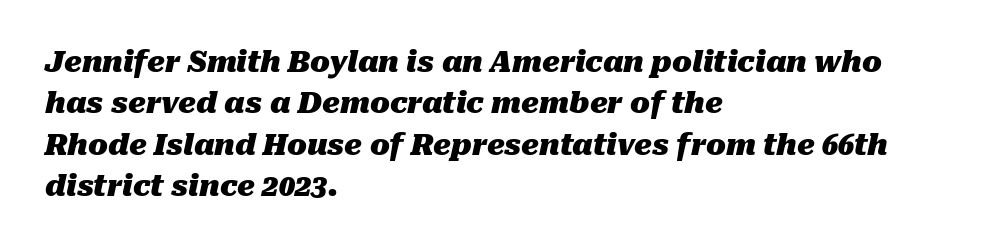
{"italic": "yes", "lean": "right", "slant_degrees": 10, "bold": "yes", "weight": "heavy", "width": "normal", "stroke_contrast": "medium", "x_height": "medium", "monospaced": "no", "underline": "no", "align": "left", "line_spacing": "normal", "line_spacing_ratio": 1.43, "letter_spacing": "normal", "letter_spacing_em": 0.0, "glyph_px": 29}
